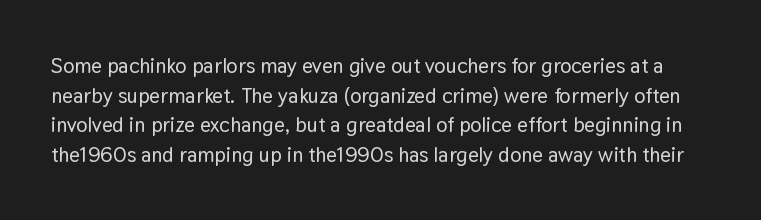
The rendering keeps characters at their native spacing. Every character sits straight up, as roman type does. The rendering uses a moderate line-height, typical for paragraphs. Descender tails drop into unmarked territory.
